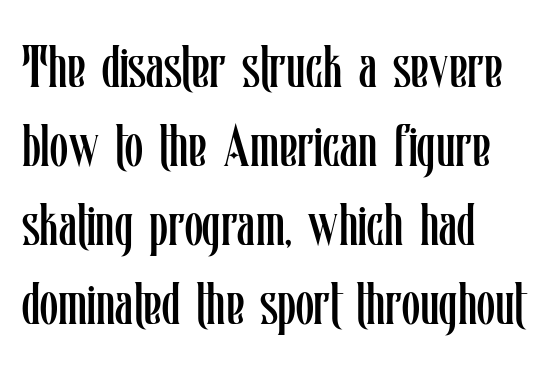
Regarding leading, the lines here are spaced in the standard way. The paragraph shown leans on its left margin. Style check: upright. Weight: not bold — regular or lighter. Unmarked baselines from the first word to the last.
